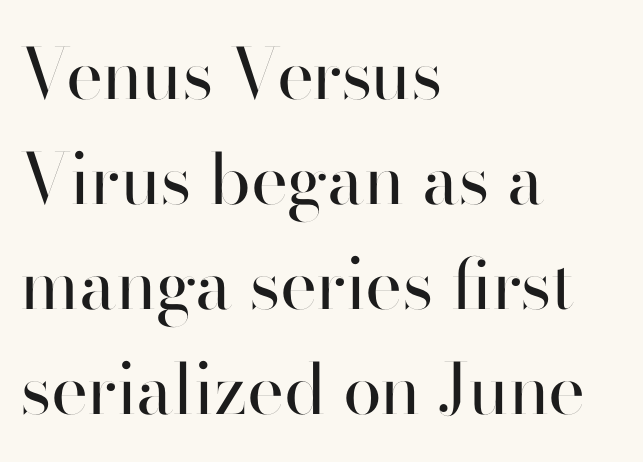
Caption: multi-line text, flush left, ragged right. A typesetter would mark this as roman, not italic. Nothing heavy about these letters — not bold at all. A clean baseline with only descenders dipping below it. Interline gaps are of average width in this sample.
